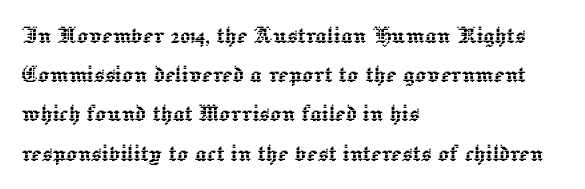
The text block is weighted toward the left margin, trailing off unevenly rightward. Italic: no, the glyphs are upright roman. Note the varied advance widths — an 'i' is clearly narrower than an 'm'. The rendering keeps characters at their native spacing.
